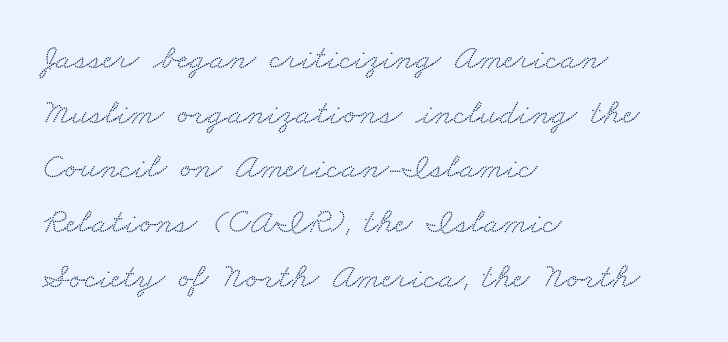
{"serif": "yes", "width": "wide", "stroke_contrast": "low", "x_height": "small", "monospaced": "no", "underline": "no", "align": "left", "line_spacing": "normal", "line_spacing_ratio": 1.52, "letter_spacing": "normal", "letter_spacing_em": 0.0, "glyph_px": 36}
